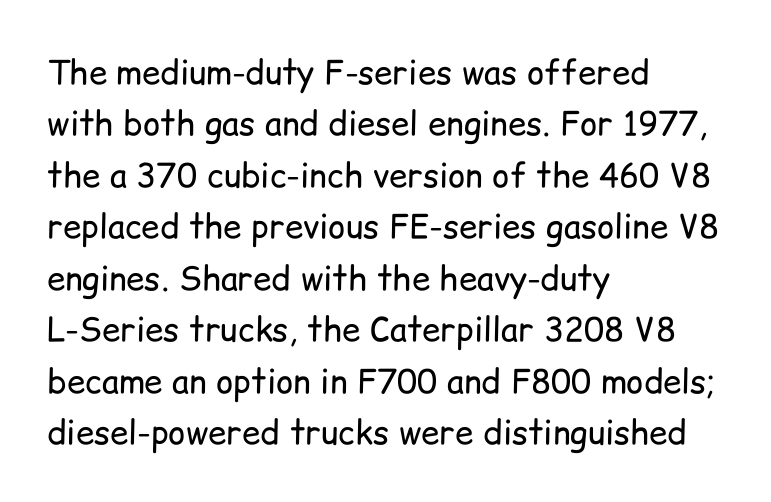
{"serif": "no", "italic": "no", "bold": "no", "weight": "regular", "width": "normal", "stroke_contrast": "low", "x_height": "medium", "monospaced": "no", "underline": "no", "align": "left", "line_spacing": "normal", "line_spacing_ratio": 1.56, "letter_spacing": "normal", "letter_spacing_em": 0.0, "glyph_px": 33}
